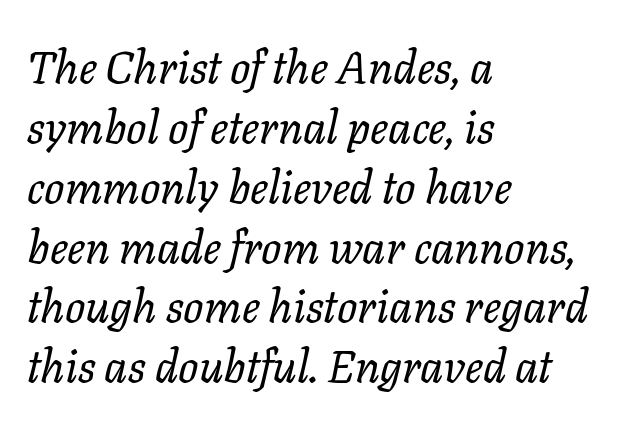
This sample is left-justified, so line endings fall wherever the words run out. These glyphs show unthickened strokes, regular width or finer. Each new line begins a customary step beneath the previous one. Nobody drew a line under any word here.
